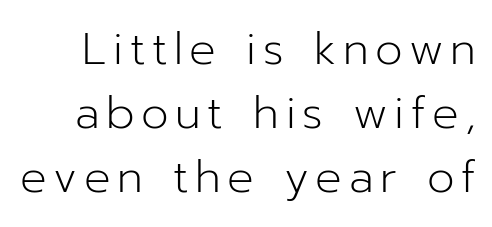
The image shows 44 px light sans-serif type, upright; set normal line spacing (1.45x), not underlined; low stroke contrast and a medium x-height.
